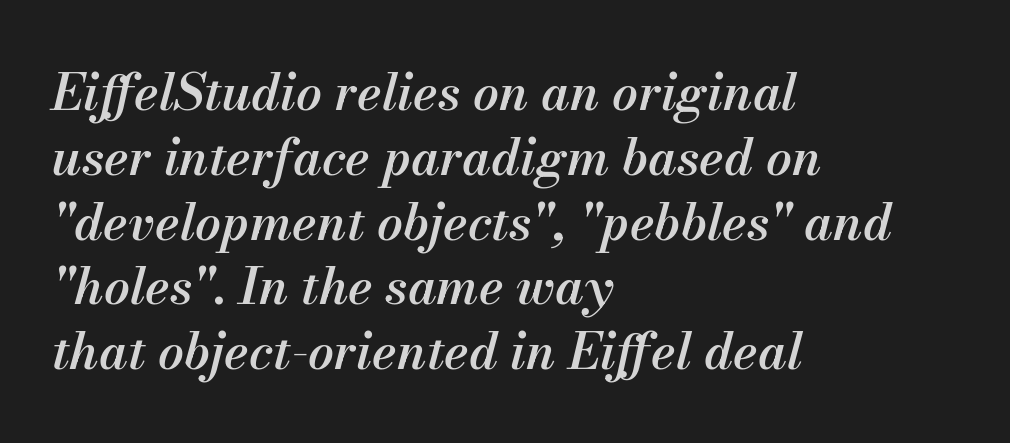
{"italic": "yes", "lean": "right", "slant_degrees": 13, "bold": "semi", "weight": "semibold", "width": "normal", "stroke_contrast": "medium", "x_height": "small", "monospaced": "no", "underline": "no", "align": "left", "line_spacing": "normal", "line_spacing_ratio": 1.27, "letter_spacing": "normal", "letter_spacing_em": 0.0, "glyph_px": 51}
